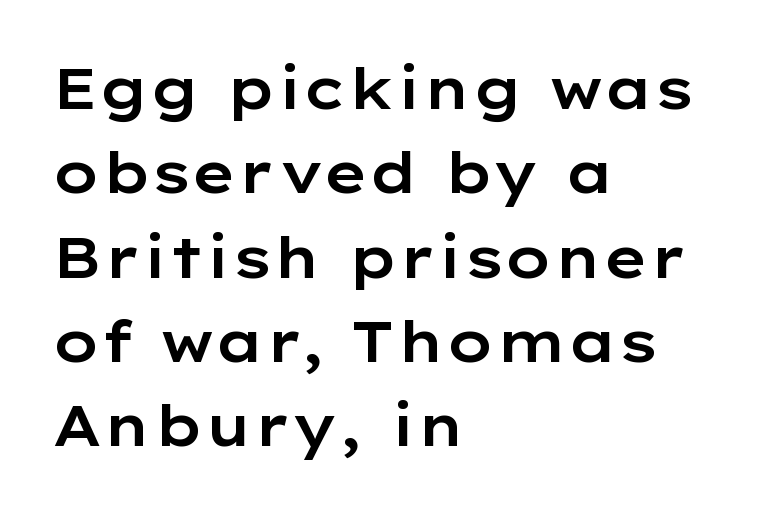
{"serif": "no", "italic": "no", "width": "wide", "stroke_contrast": "low", "x_height": "medium", "monospaced": "no", "underline": "no", "align": "left", "line_spacing": "normal", "line_spacing_ratio": 1.48, "letter_spacing": "normal", "letter_spacing_em": 0.0, "glyph_px": 57}
